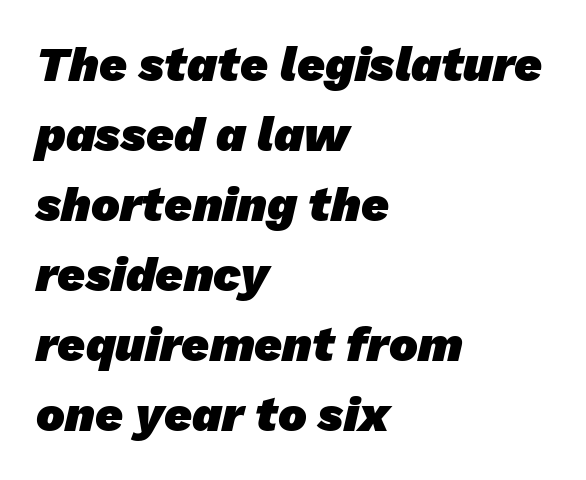
{"serif": "no", "bold": "yes", "weight": "heavy", "width": "normal", "stroke_contrast": "low", "x_height": "medium", "monospaced": "no", "underline": "no", "align": "left", "line_spacing": "normal", "line_spacing_ratio": 1.46, "letter_spacing": "normal", "letter_spacing_em": 0.0, "glyph_px": 48}
